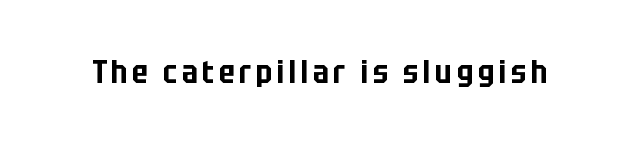
Each letter keeps its own natural width here, so spacing adapts to shape. Vertical strokes here are truly vertical. Descenders hang freely into open space. Each letter's strokes conclude bluntly, with no projecting serifs.
